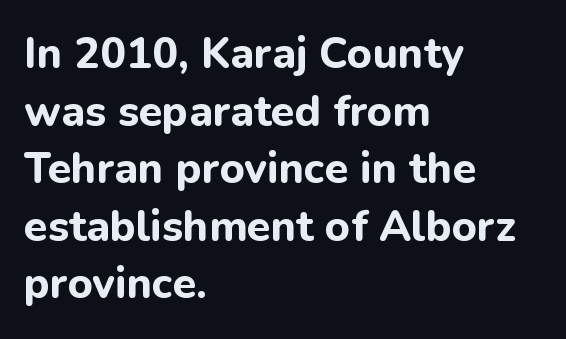
Q: Is the text bold? A: Yes.
Q: Is the text italic (slanted)? A: No, it is upright.
Q: Is the typeface a serif or a sans-serif typeface? A: Sans-serif.
Q: Is the text underlined? A: No.
Q: How is the paragraph aligned? A: Left-aligned.
Q: Is the spacing between letters normal or unusually wide? A: Normal.
Q: Is the spacing between lines tight, normal or loose? A: Normal.
Q: Width (condensed, normal, or wide)? A: Normal.
Q: Stroke contrast? A: Low.
Q: x-height? A: Medium.
Q: Monospaced? A: No.
